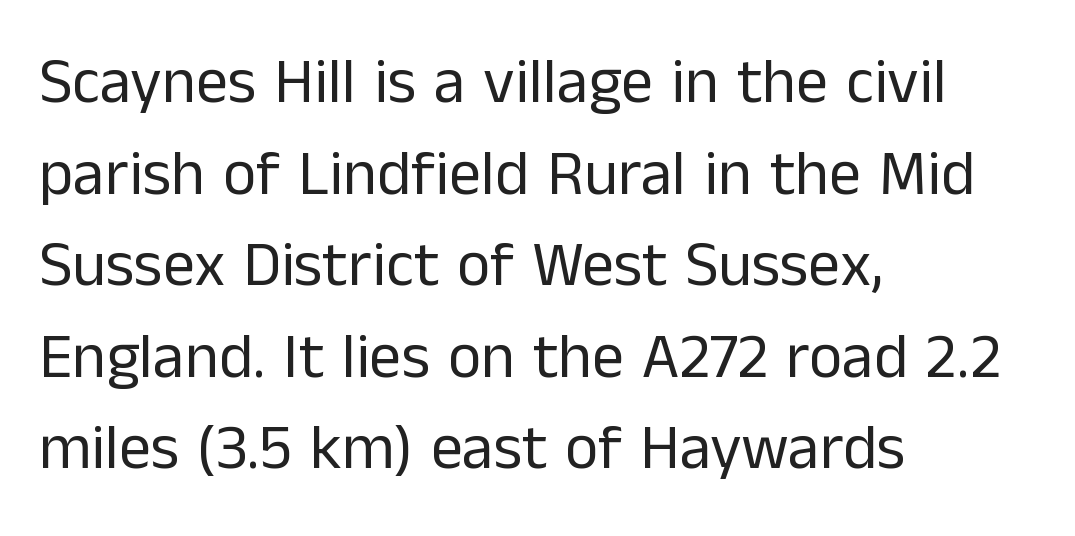
{"serif": "no", "italic": "no", "bold": "no", "weight": "regular", "width": "normal", "stroke_contrast": "low", "x_height": "medium", "monospaced": "no", "underline": "no", "align": "left", "line_spacing": "normal", "line_spacing_ratio": 1.43, "letter_spacing": "normal", "letter_spacing_em": 0.0, "glyph_px": 64}
